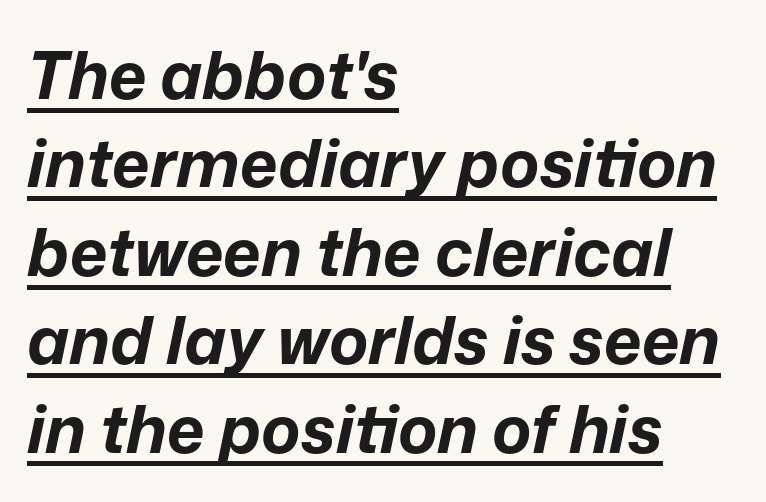
If you drew a ruler down the left edge, every line would touch it. Notice how thick the strokes are: this is what a full bold looks like. The rows are spaced the way most documents space them. Check the space under the baseline: a stroke is drawn there.
